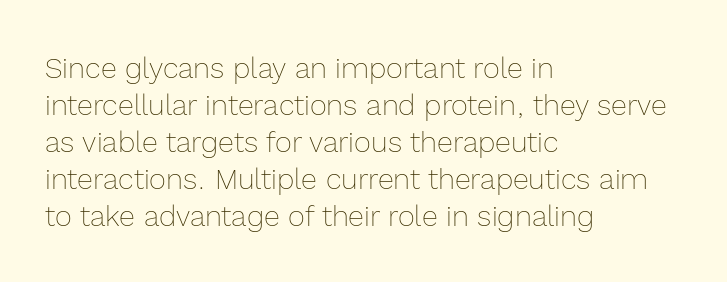
This sample has the flowing, uneven cadence of proportional lettering. The words here are not underlined. This sample uses plain, unmodified letter spacing. A light-to-regular cut is what we see here.
